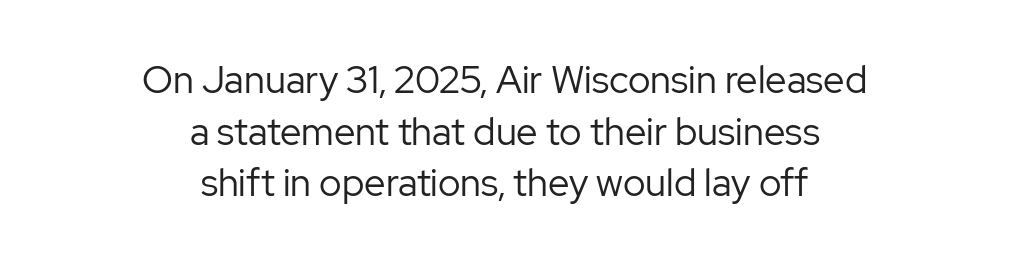
Q: Is the text bold? A: No.
Q: Is the text italic (slanted)? A: No, it is upright.
Q: Is the typeface a serif or a sans-serif typeface? A: Sans-serif.
Q: Is the text underlined? A: No.
Q: How is the paragraph aligned? A: Centered.
Q: Is the spacing between letters normal or unusually wide? A: Normal.
Q: Is the spacing between lines tight, normal or loose? A: Normal.
Q: Width (condensed, normal, or wide)? A: Normal.
Q: Stroke contrast? A: Low.
Q: x-height? A: Medium.
Q: Monospaced? A: No.
